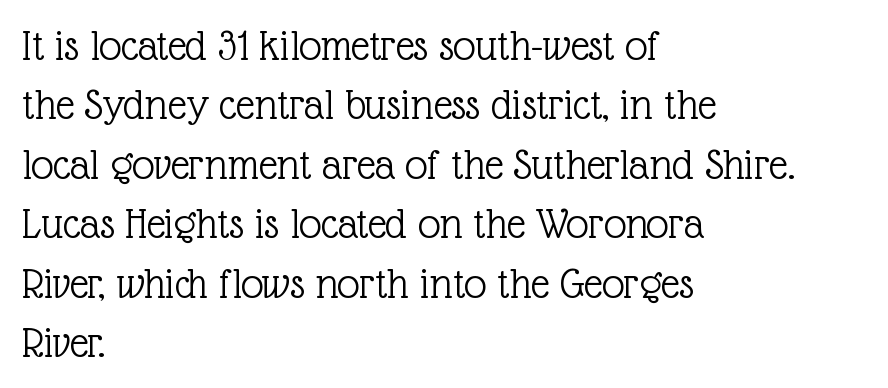
{"serif": "yes", "italic": "no", "bold": "no", "weight": "light", "width": "normal", "x_height": "medium", "monospaced": "no", "underline": "no", "align": "left", "line_spacing": "normal", "line_spacing_ratio": 1.32, "letter_spacing": "normal", "letter_spacing_em": 0.0, "glyph_px": 45}
